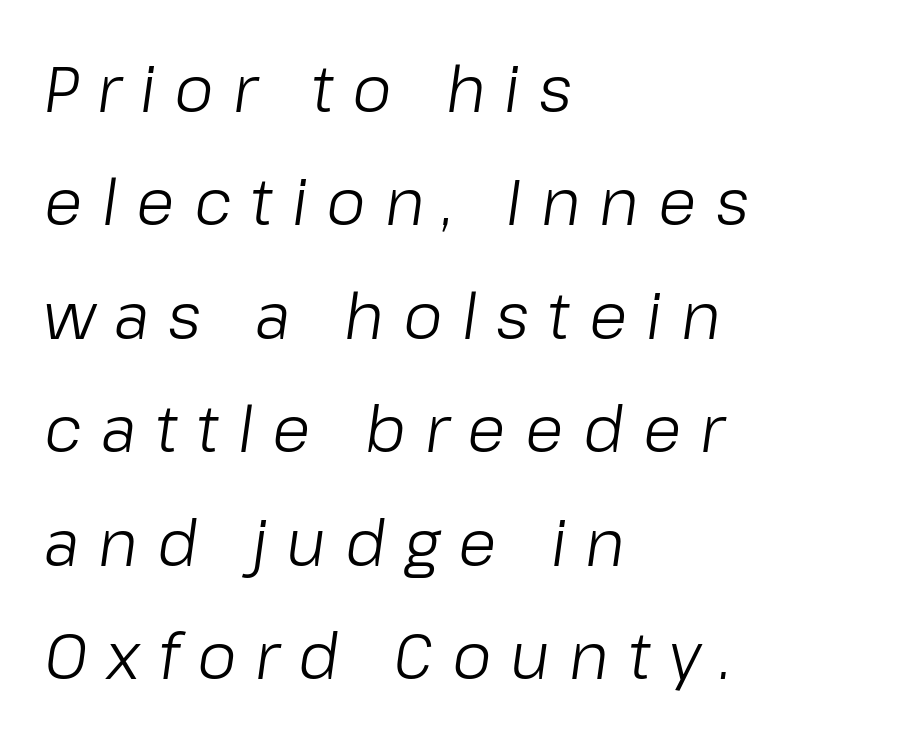
Q: Is the text bold? A: No.
Q: Is the text italic (slanted)? A: Yes, it leans right by about 8 degrees.
Q: Is the text underlined? A: No.
Q: How is the paragraph aligned? A: Left-aligned.
Q: Is the spacing between letters normal or unusually wide? A: Unusually wide.
Q: Width (condensed, normal, or wide)? A: Normal.
Q: Stroke contrast? A: Low.
Q: x-height? A: Medium.
Q: Monospaced? A: No.
